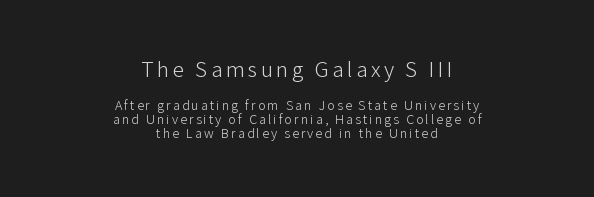
{"italic": "no", "bold": "no", "underline": "no", "align": "center", "line_spacing": "tight", "line_spacing_ratio": 0.99, "larger_block": "first", "size_ratio": 1.64, "glyph_px": 23}
